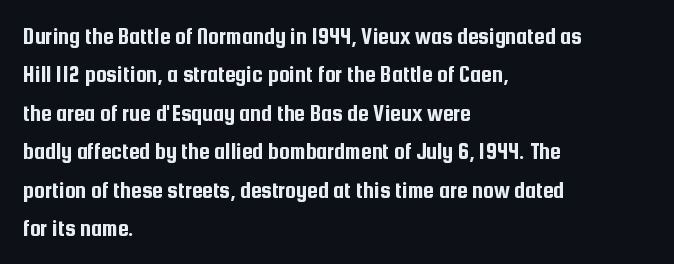
The image shows 24 px text type, upright; set left-aligned, normal line spacing (1.6x), normal letter spacing, not underlined.
